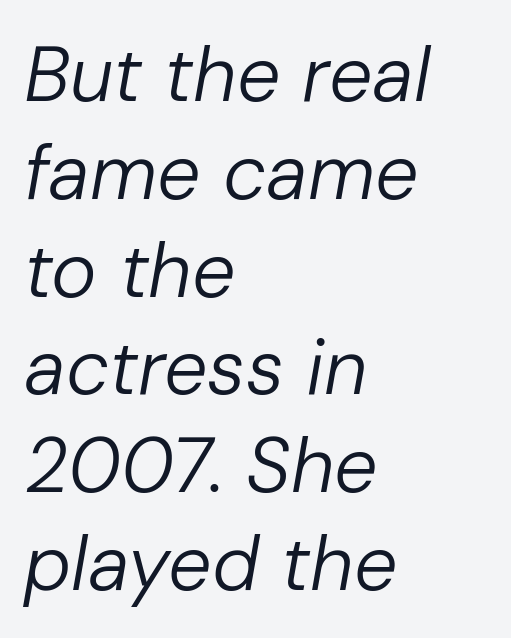
Q: Is the text bold? A: No.
Q: Is the text italic (slanted)? A: Yes, it leans right by about 10 degrees.
Q: Is the text underlined? A: No.
Q: How is the paragraph aligned? A: Left-aligned.
Q: Is the spacing between letters normal or unusually wide? A: Normal.
Q: Is the spacing between lines tight, normal or loose? A: Normal.
Q: Width (condensed, normal, or wide)? A: Normal.
Q: Stroke contrast? A: Low.
Q: x-height? A: Medium.
Q: Monospaced? A: No.
